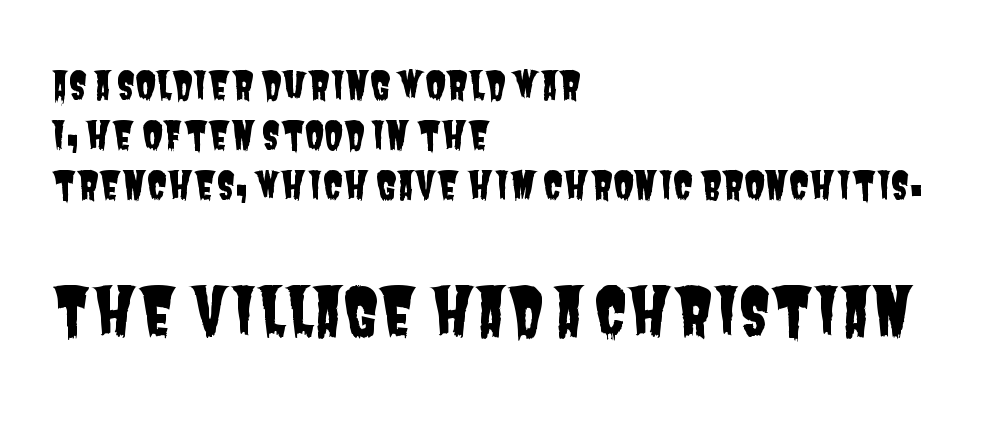
Q: Is the typeface a serif or a sans-serif typeface? A: Sans-serif.
Q: Is the text underlined? A: No.
Q: How is the paragraph aligned? A: Left-aligned.
Q: Is the spacing between letters normal or unusually wide? A: Normal.
Q: Is the spacing between lines tight, normal or loose? A: Normal.
Q: Which block of text is set in a larger size, the first (top) or the second (bottom)? A: The second (bottom) one.
Q: Width (condensed, normal, or wide)? A: Condensed.
Q: Stroke contrast? A: Low.
Q: x-height? A: Large.
Q: Monospaced? A: No.
